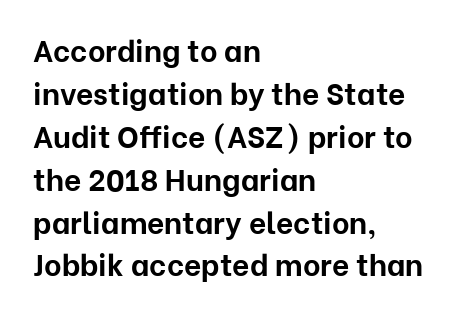
Q: Is the text bold? A: Yes.
Q: Is the text italic (slanted)? A: No, it is upright.
Q: Is the typeface a serif or a sans-serif typeface? A: Sans-serif.
Q: Is the text underlined? A: No.
Q: How is the paragraph aligned? A: Left-aligned.
Q: Is the spacing between letters normal or unusually wide? A: Normal.
Q: Is the spacing between lines tight, normal or loose? A: Normal.
Q: Width (condensed, normal, or wide)? A: Normal.
Q: Stroke contrast? A: Low.
Q: x-height? A: Medium.
Q: Monospaced? A: No.
